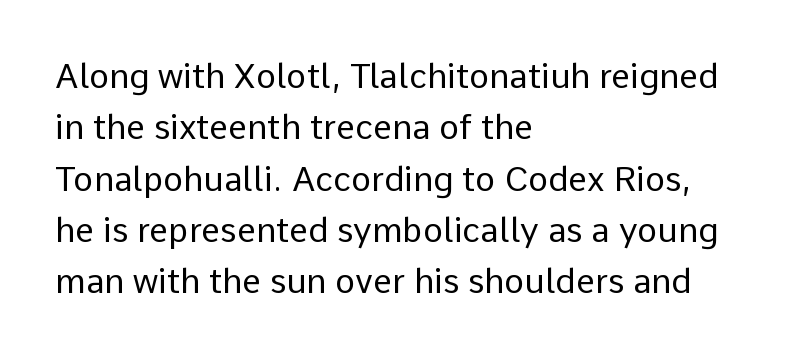
{"serif": "no", "italic": "no", "bold": "no", "weight": "regular", "width": "normal", "stroke_contrast": "low", "x_height": "medium", "monospaced": "no", "underline": "no", "align": "left", "line_spacing": "normal", "line_spacing_ratio": 1.51, "letter_spacing": "normal", "letter_spacing_em": 0.0, "glyph_px": 34}
